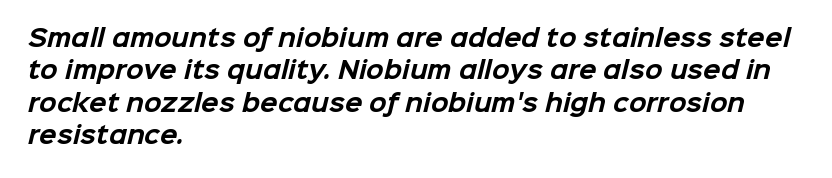
Q: Is the text bold? A: Yes.
Q: Is the text underlined? A: No.
Q: How is the paragraph aligned? A: Left-aligned.
Q: Is the spacing between letters normal or unusually wide? A: Normal.
Q: Is the spacing between lines tight, normal or loose? A: Normal.
